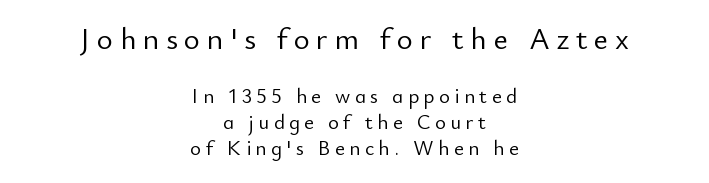
{"serif": "no", "italic": "no", "bold": "no", "weight": "light", "width": "normal", "stroke_contrast": "low", "x_height": "small", "monospaced": "no", "underline": "no", "align": "center", "line_spacing_ratio": 1.24, "letter_spacing": "wide", "letter_spacing_em": 0.21, "larger_block": "first", "size_ratio": 1.48, "glyph_px": 31}
